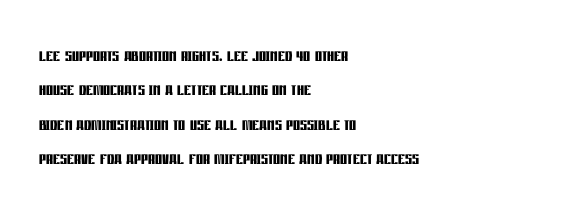
Upright lettering throughout. Just letters on the line, the space beneath them empty. The vertical gap from one line to the next is medium. Strong, thick strokes mark this as bold type. Short and long lines alike share a common starting point at left.
